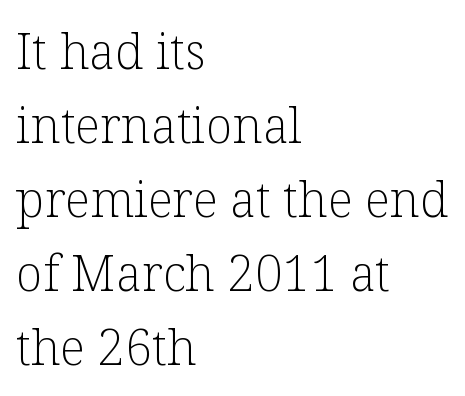
{"serif": "yes", "italic": "no", "bold": "no", "weight": "light", "width": "normal", "stroke_contrast": "low", "x_height": "medium", "monospaced": "no", "underline": "no", "align": "left", "line_spacing": "normal", "line_spacing_ratio": 1.51, "letter_spacing": "normal", "letter_spacing_em": 0.0, "glyph_px": 49}
